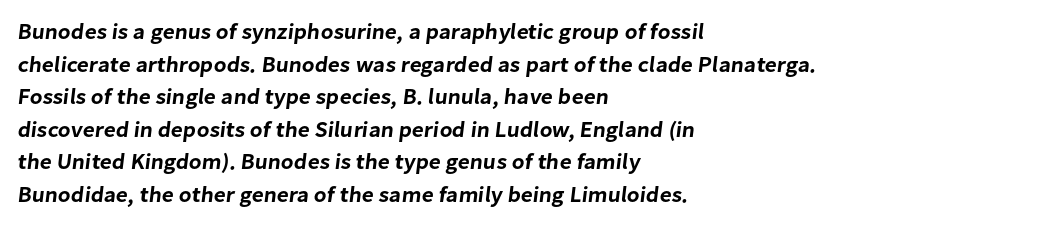
This sample is left-justified, so line endings fall wherever the words run out. Glyph-to-glyph distance matches everyday printed text. Each row of text sits above clean, open space. The space between consecutive lines is moderate.
